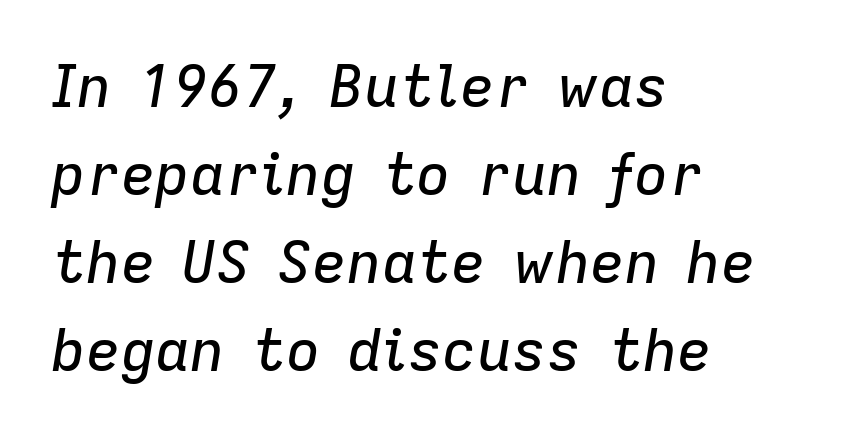
{"italic": "yes", "lean": "right", "slant_degrees": 9, "width": "normal", "stroke_contrast": "low", "x_height": "medium", "monospaced": "no", "underline": "no", "align": "left", "line_spacing": "normal", "line_spacing_ratio": 1.52, "letter_spacing": "normal", "letter_spacing_em": 0.0, "glyph_px": 58}
